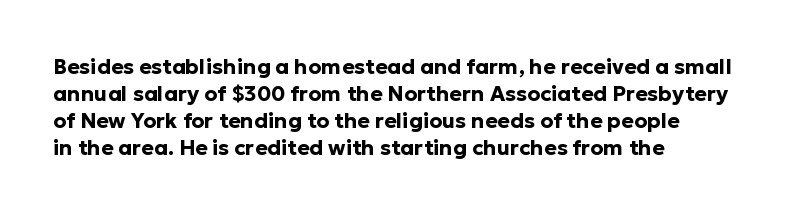
Q: Is the text bold? A: Yes.
Q: Is the text italic (slanted)? A: No, it is upright.
Q: Is the text underlined? A: No.
Q: How is the paragraph aligned? A: Left-aligned.
Q: Is the spacing between letters normal or unusually wide? A: Normal.
Q: Is the spacing between lines tight, normal or loose? A: Normal.
